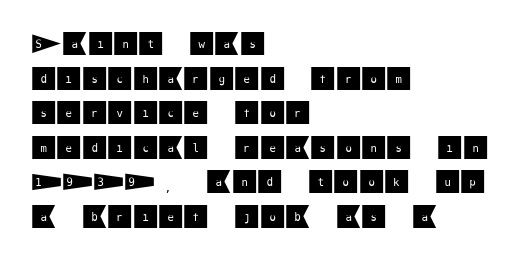
Reading down the block, your eye returns to a fixed left position each line. The line-height multiplier appears to be the usual default. Anything drawn beneath the words? Only blank space. Nope, not italic — everything's standing straight. No extra tracking has been applied to these lines.
